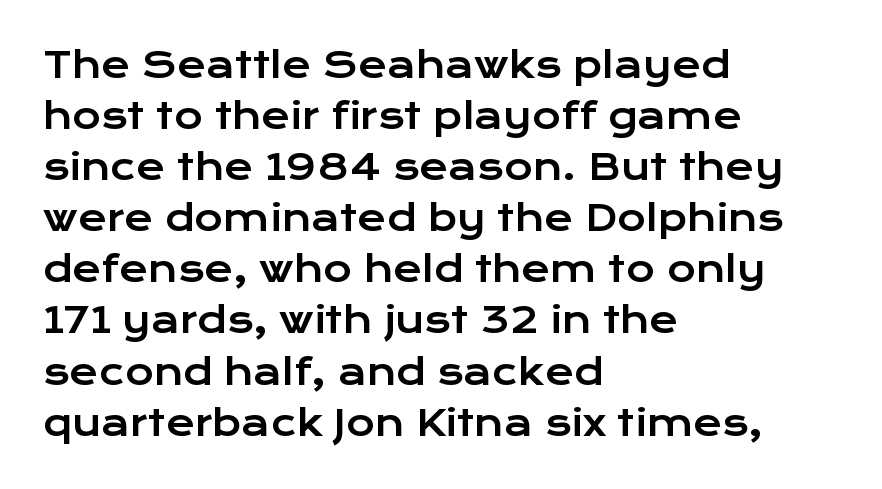
Q: Is the text italic (slanted)? A: No, it is upright.
Q: Is the typeface a serif or a sans-serif typeface? A: Sans-serif.
Q: Is the text underlined? A: No.
Q: How is the paragraph aligned? A: Left-aligned.
Q: Is the spacing between letters normal or unusually wide? A: Normal.
Q: Is the spacing between lines tight, normal or loose? A: Normal.
Q: Width (condensed, normal, or wide)? A: Wide.
Q: Stroke contrast? A: Low.
Q: x-height? A: Medium.
Q: Monospaced? A: No.
